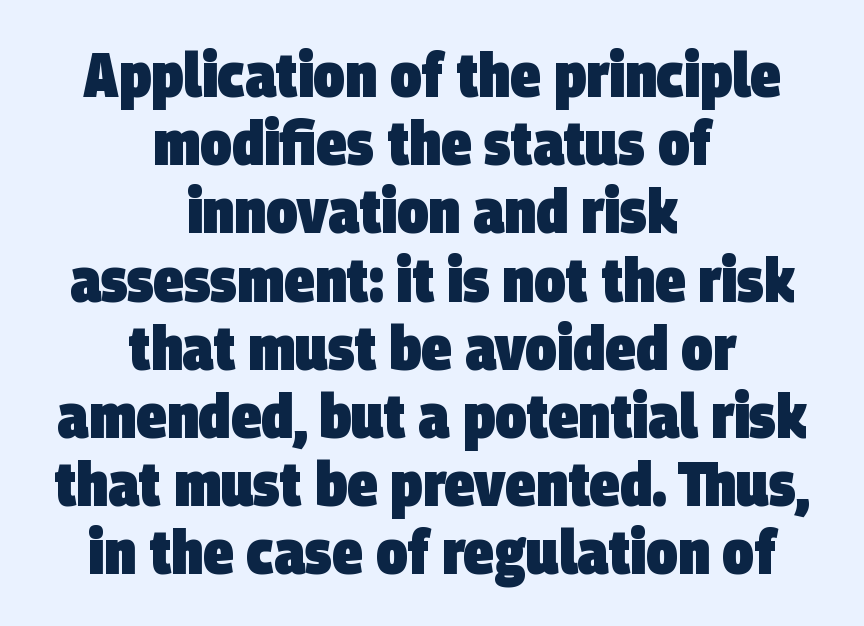
{"serif": "no", "bold": "yes", "weight": "heavy", "width": "condensed", "stroke_contrast": "low", "x_height": "large", "monospaced": "no", "underline": "no", "align": "center", "line_spacing": "tight", "line_spacing_ratio": 1.1, "letter_spacing": "normal", "letter_spacing_em": 0.0, "glyph_px": 62}
